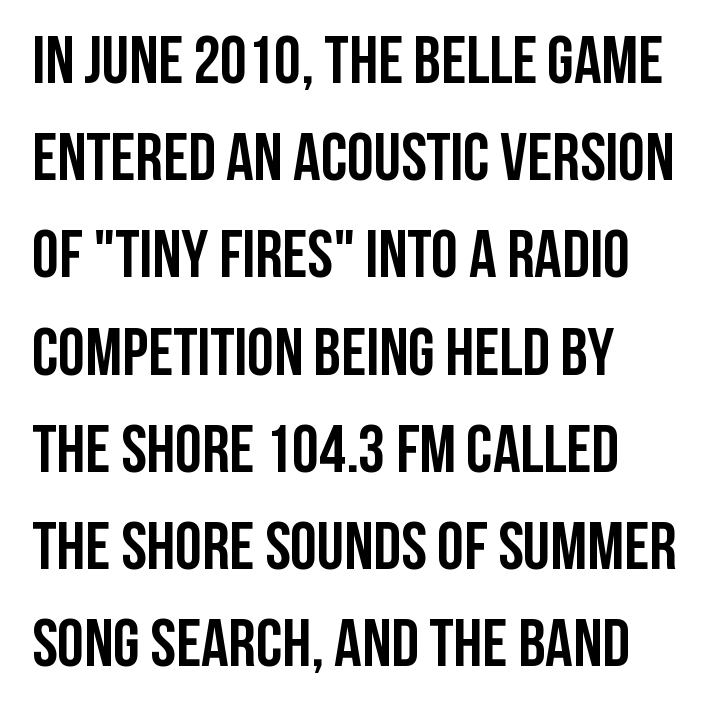
The type family on display is of the sans-serif kind. I'd describe the lettering as bold — thick and assertive. The passage shown is typed in a proportional face where columns would drift. The font's upright variant was chosen for this text.
